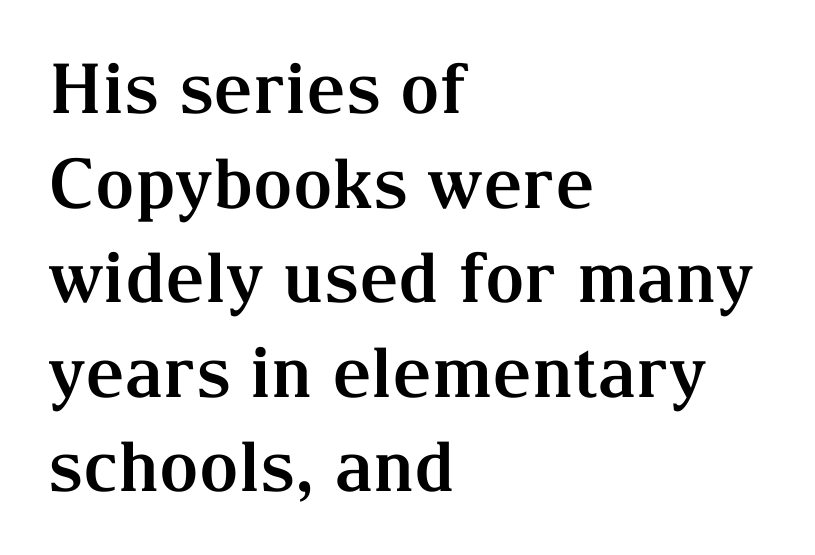
These lines were composed using upright roman letters. The font family rendered here belongs to the serif group. Casual observation: everything's shoved over to the left. This rendering leaves character spacing at its baseline value. Pretty heavy lettering here — definitely bold. Note the varied advance widths — an 'i' is clearly narrower than an 'm'.
